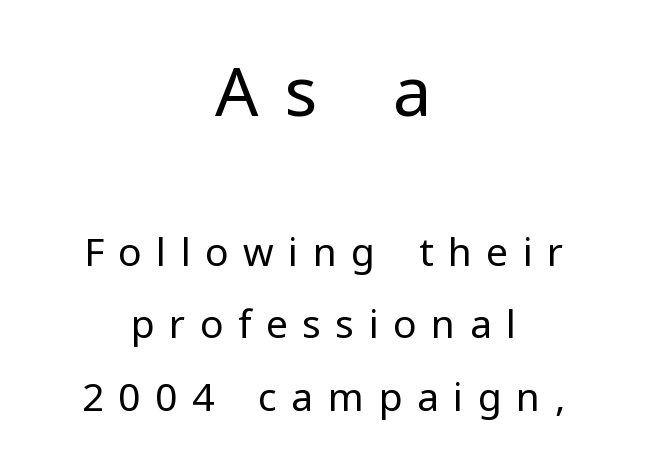
The image shows 68 px regular-weight sans-serif type, upright; set centered, line spacing 1.86x, unusually wide letter spacing (+0.37 em), not underlined; the first (top) block is 1.74x larger; low stroke contrast and a medium x-height.
